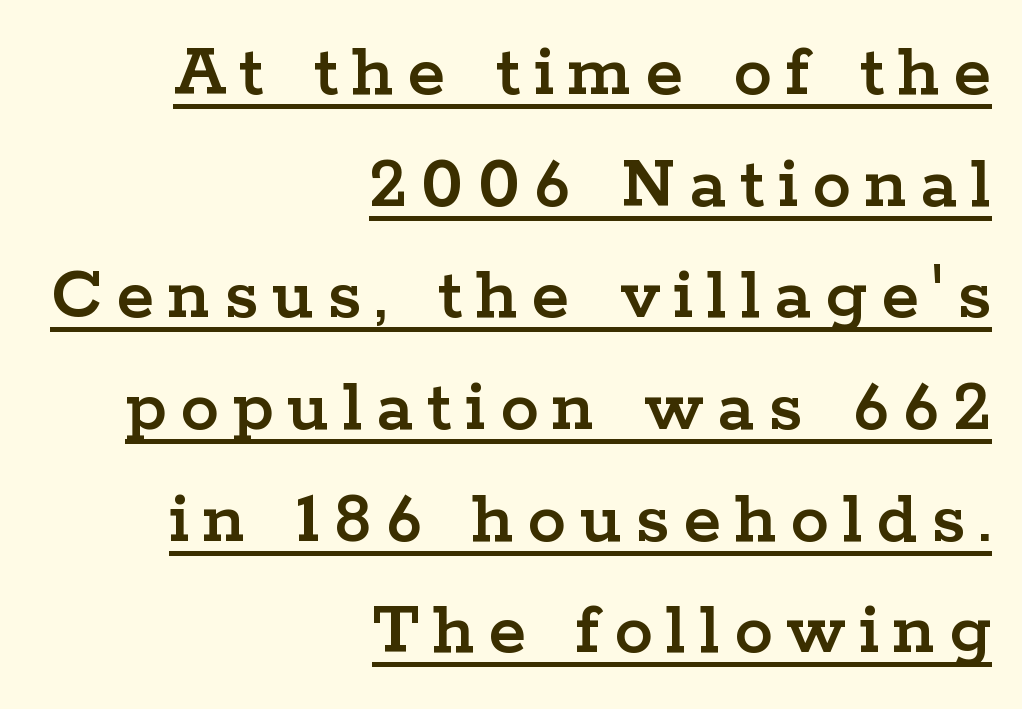
The image shows 77 px wide serif type, upright; set right-aligned, normal line spacing (1.45x), underlined; low stroke contrast and a medium x-height.
